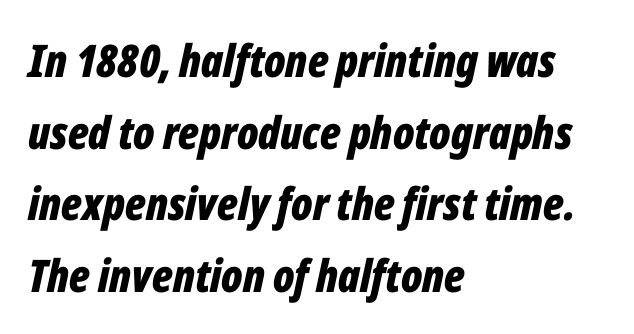
{"italic": "yes", "lean": "right", "slant_degrees": 12, "bold": "yes", "weight": "bold", "width": "condensed", "stroke_contrast": "low", "x_height": "medium", "monospaced": "no", "underline": "no", "align": "left", "line_spacing": "normal", "line_spacing_ratio": 1.59, "letter_spacing": "normal", "letter_spacing_em": 0.0, "glyph_px": 45}
